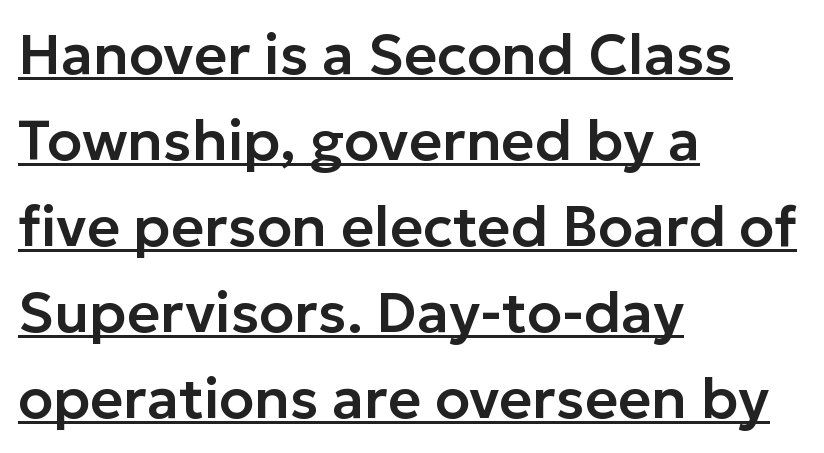
In terms of letterspacing, this is plain default setting. A typesetter would label this face a sans. The leading is moderate, giving the passage an even texture. The compositor pushed each line to the left boundary. Quick note: not italic, upright. This rendering features underlined lettering.
